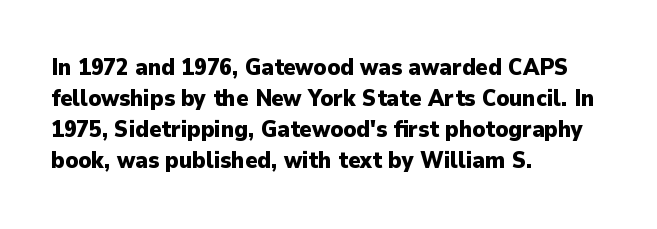
The image shows 23 px bold type, upright; set left-aligned, normal line spacing (1.35x), normal letter spacing, not underlined.
